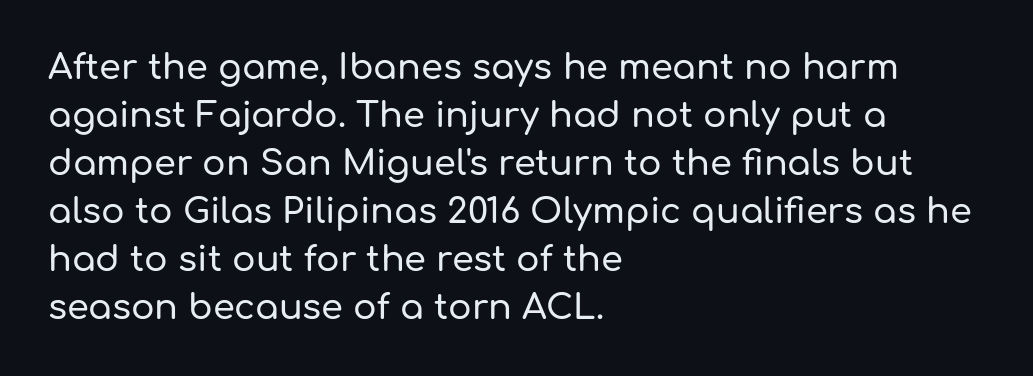
{"serif": "no", "italic": "no", "width": "normal", "stroke_contrast": "low", "x_height": "medium", "monospaced": "no", "underline": "no", "align": "left", "line_spacing": "normal", "line_spacing_ratio": 1.37, "letter_spacing": "normal", "letter_spacing_em": 0.0, "glyph_px": 35}
